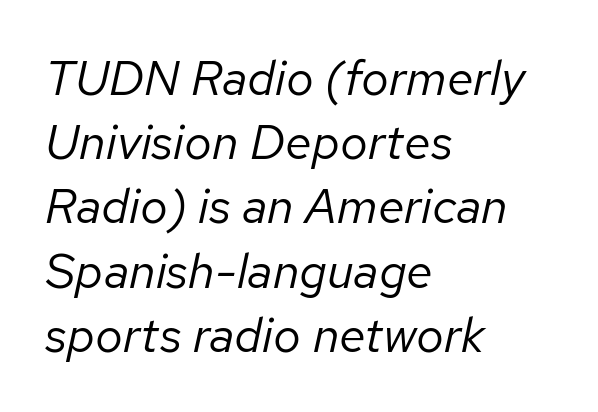
Q: Is the text bold? A: No.
Q: Is the text italic (slanted)? A: Yes, it leans right by about 12 degrees.
Q: Is the text underlined? A: No.
Q: How is the paragraph aligned? A: Left-aligned.
Q: Is the spacing between letters normal or unusually wide? A: Normal.
Q: Is the spacing between lines tight, normal or loose? A: Normal.
Q: Width (condensed, normal, or wide)? A: Normal.
Q: Stroke contrast? A: Low.
Q: x-height? A: Medium.
Q: Monospaced? A: No.
